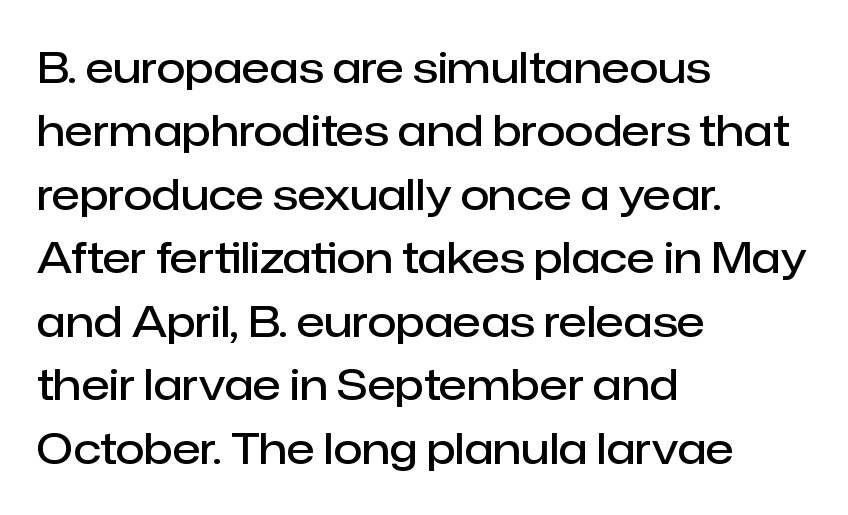
Q: Is the text bold? A: Semi-bold.
Q: Is the text italic (slanted)? A: No, it is upright.
Q: Is the typeface a serif or a sans-serif typeface? A: Sans-serif.
Q: Is the text underlined? A: No.
Q: How is the paragraph aligned? A: Left-aligned.
Q: Is the spacing between letters normal or unusually wide? A: Normal.
Q: Is the spacing between lines tight, normal or loose? A: Normal.
Q: Width (condensed, normal, or wide)? A: Normal.
Q: Stroke contrast? A: Low.
Q: x-height? A: Medium.
Q: Monospaced? A: No.
